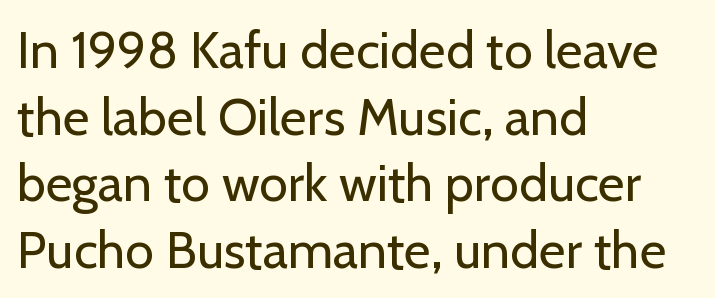
{"serif": "no", "italic": "no", "bold": "no", "weight": "regular", "width": "normal", "stroke_contrast": "low", "x_height": "medium", "monospaced": "no", "underline": "no", "align": "left", "line_spacing": "normal", "line_spacing_ratio": 1.28, "letter_spacing": "normal", "letter_spacing_em": 0.0, "glyph_px": 52}
